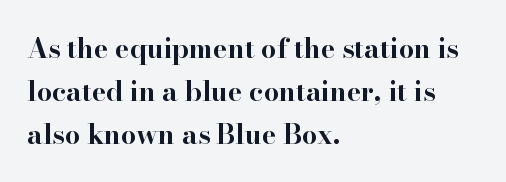
{"italic": "no", "bold": "yes", "underline": "no", "align": "left", "line_spacing": "normal", "line_spacing_ratio": 1.59, "letter_spacing": "normal", "letter_spacing_em": 0.0, "glyph_px": 27}
